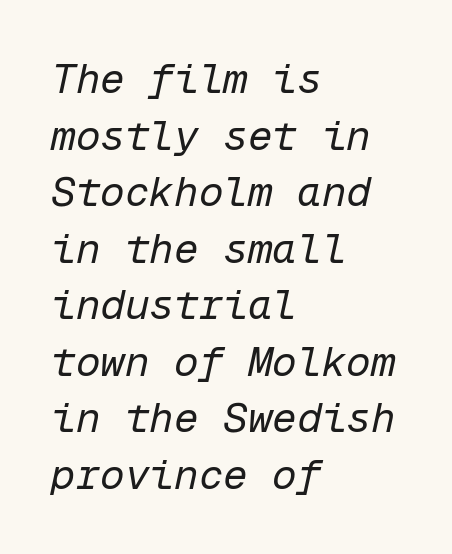
Q: Is the text bold? A: No.
Q: Is the text italic (slanted)? A: Yes, it leans right by about 12 degrees.
Q: Is the text underlined? A: No.
Q: How is the paragraph aligned? A: Left-aligned.
Q: Is the spacing between letters normal or unusually wide? A: Normal.
Q: Is the spacing between lines tight, normal or loose? A: Normal.
Q: Width (condensed, normal, or wide)? A: Normal.
Q: Stroke contrast? A: Low.
Q: x-height? A: Medium.
Q: Monospaced? A: Yes.
